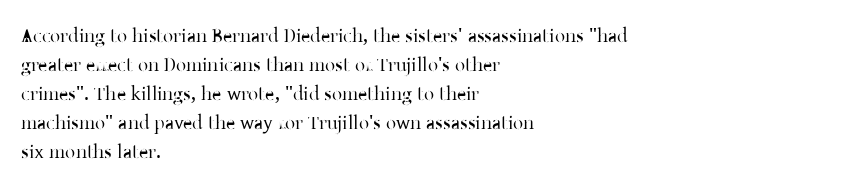
Beneath every word, the page is bare. Stems here are at most as thick as an everyday book face. When letters stand straight like this, we call the style roman or upright. This rendering leaves character spacing at its baseline value. The rendering uses a moderate line-height, typical for paragraphs.
